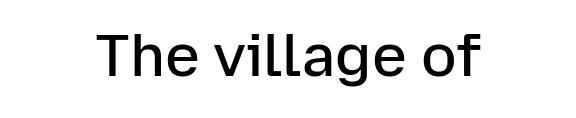
The image shows 59 px semibold sans-serif type, upright; set centered, normal letter spacing, not underlined; low stroke contrast and a medium x-height.
